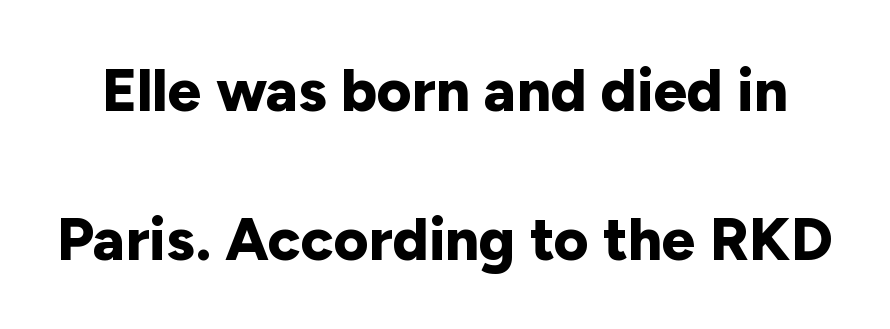
Regarding serifs, this sample does without them. Lines of text with bare space underneath. Caption: standard tracking, unaltered. Caption: bold face, heavy strokes. The passage shown is typed in a proportional face where columns would drift.
